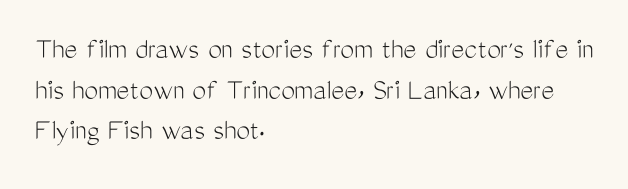
The image shows 31 px light, condensed sans-serif type, upright; set left-aligned, normal line spacing (1.31x), normal letter spacing, not underlined; medium stroke contrast and a medium x-height.
